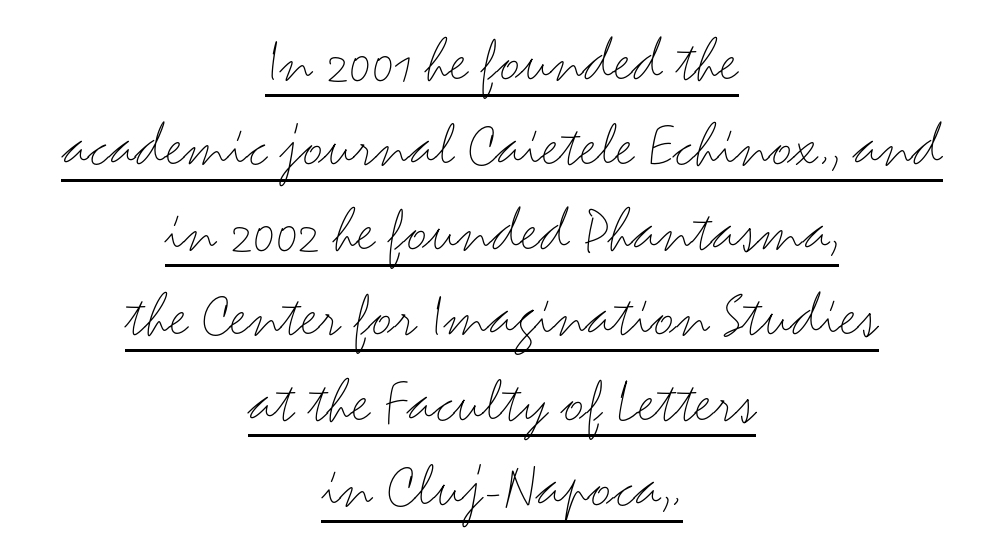
Weight: in the light-to-regular range. The rendering shows plain stroke endings on the letterforms — a sans-serif design. The rendering uses a moderate line-height, typical for paragraphs. Default kerning and tracking; the words read as compact shapes. Do the characters align in a grid? No, the font is proportional.
